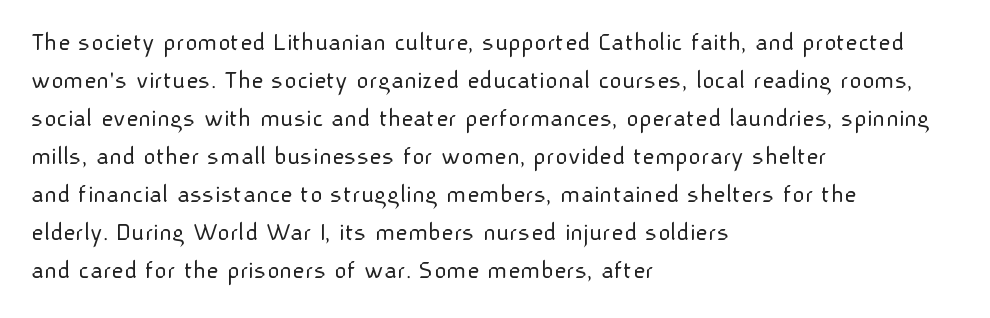
Q: Is the text bold? A: No.
Q: Is the text italic (slanted)? A: No, it is upright.
Q: Is the text underlined? A: No.
Q: How is the paragraph aligned? A: Left-aligned.
Q: Is the spacing between letters normal or unusually wide? A: Normal.
Q: Is the spacing between lines tight, normal or loose? A: Normal.
